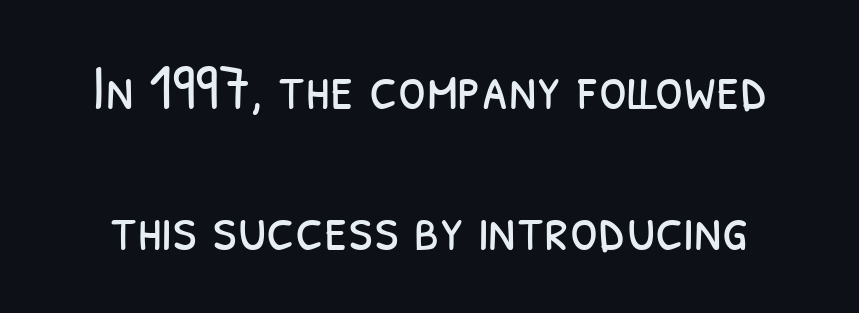
Q: Is the text bold? A: No.
Q: Is the typeface a serif or a sans-serif typeface? A: Sans-serif.
Q: Is the text underlined? A: No.
Q: Is the spacing between letters normal or unusually wide? A: Normal.
Q: Is the spacing between lines tight, normal or loose? A: Loose.
Q: Width (condensed, normal, or wide)? A: Condensed.
Q: Stroke contrast? A: Low.
Q: x-height? A: Medium.
Q: Monospaced? A: No.
